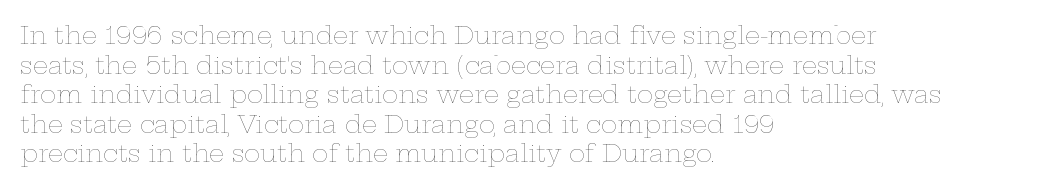
Words appear dense and cohesive because spacing is normal. Stem width sits at or under what a default text font uses. Honestly, there is no underline to notice here at all. The lettering stays uniformly vertical, giving the passage a roman look.
